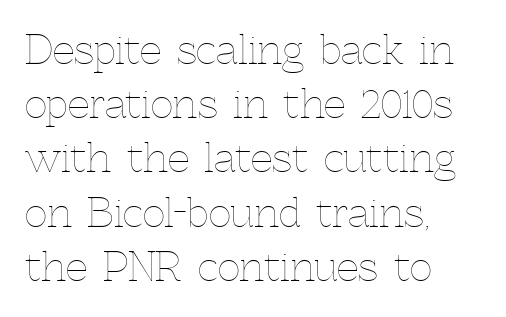
Evenly set lines give the paragraph a standard silhouette. The tracking reads as untouched default to a designer's eye. The face looks like a standard text weight, possibly lighter. Posture: straight, roman, zero tilt. Descender tails drop into unmarked territory.
